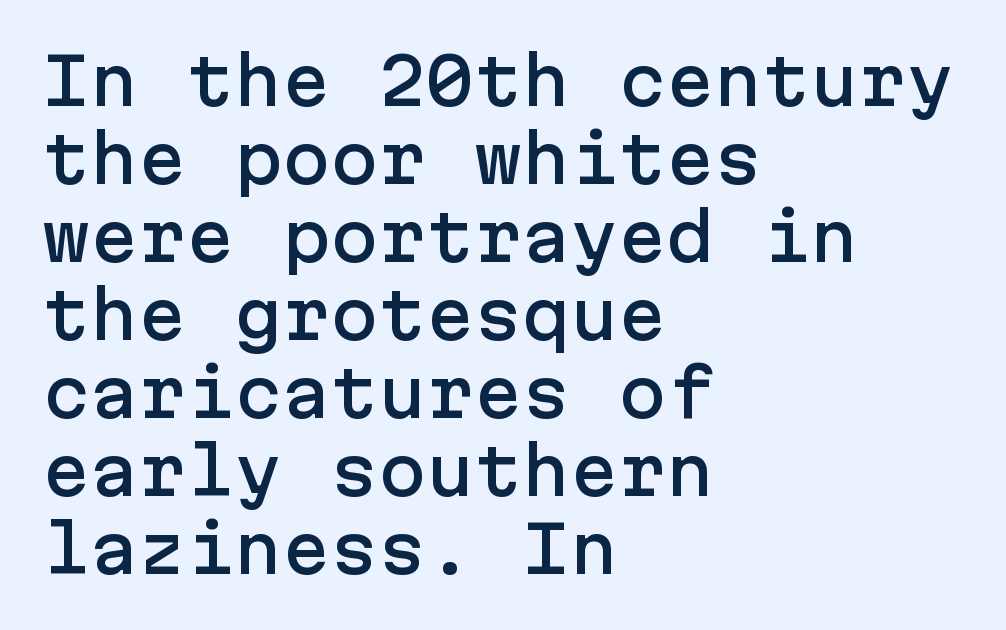
Q: Is the text italic (slanted)? A: No, it is upright.
Q: Is the typeface a serif or a sans-serif typeface? A: Sans-serif.
Q: Is the text underlined? A: No.
Q: How is the paragraph aligned? A: Left-aligned.
Q: Is the spacing between letters normal or unusually wide? A: Normal.
Q: Width (condensed, normal, or wide)? A: Normal.
Q: Stroke contrast? A: Low.
Q: x-height? A: Medium.
